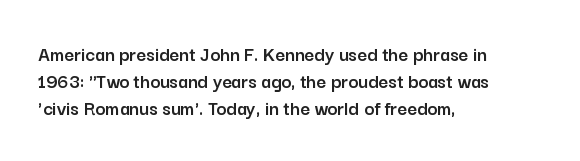
Q: Is the text italic (slanted)? A: No, it is upright.
Q: Is the text underlined? A: No.
Q: How is the paragraph aligned? A: Left-aligned.
Q: Is the spacing between letters normal or unusually wide? A: Normal.
Q: Is the spacing between lines tight, normal or loose? A: Normal.
